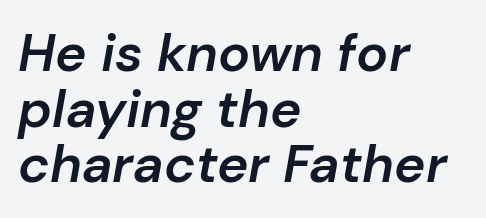
{"italic": "yes", "lean": "right", "slant_degrees": 10, "bold": "semi", "weight": "semibold", "width": "normal", "stroke_contrast": "low", "x_height": "medium", "monospaced": "no", "underline": "no", "align": "left", "line_spacing": "tight", "line_spacing_ratio": 1.05, "letter_spacing": "normal", "letter_spacing_em": 0.0, "glyph_px": 53}
